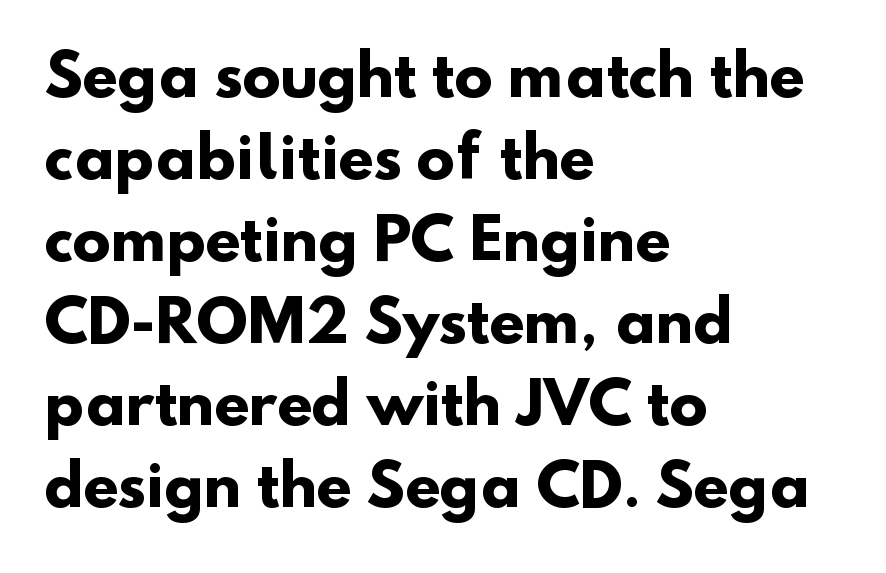
The image shows 57 px heavy sans-serif type; set left-aligned, normal line spacing (1.44x), normal letter spacing, not underlined; low stroke contrast and a small x-height.
